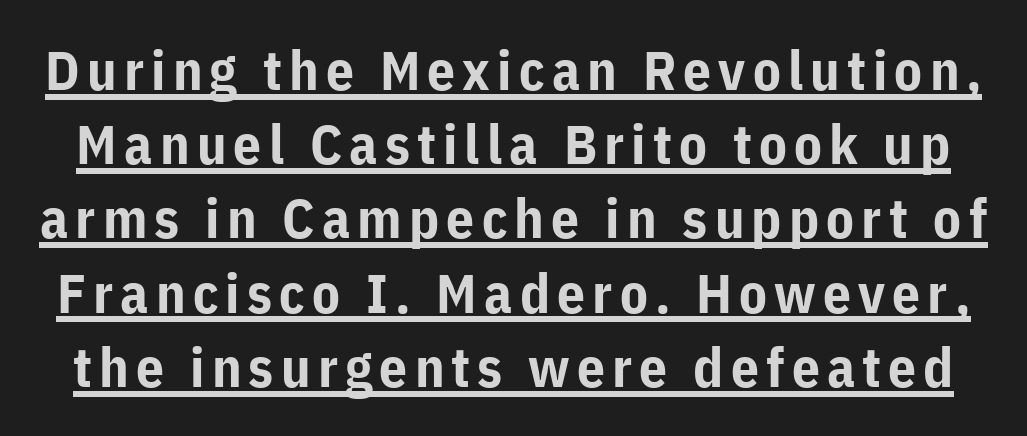
The image shows 55 px bold sans-serif type, upright; set normal line spacing (1.35x), underlined; low stroke contrast and a medium x-height.
